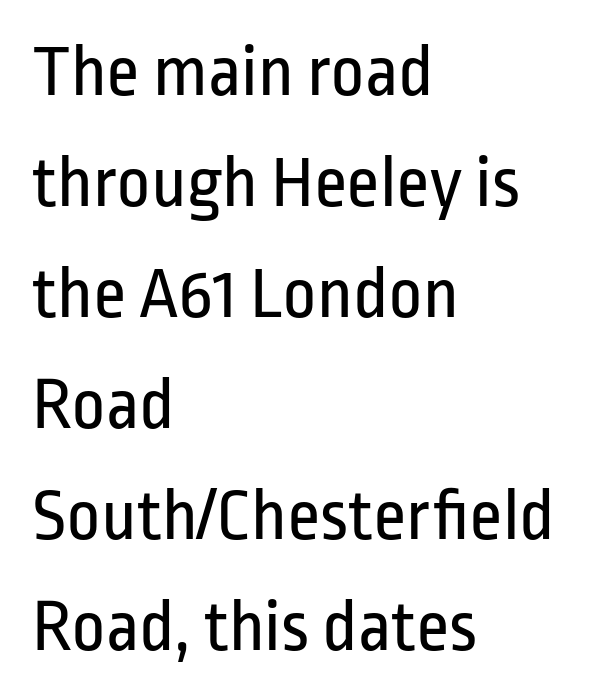
The specimen omits any rule beneath the text block's lines. Each letter keeps its own natural width here, so spacing adapts to shape. This rendering employs a face without finishing strokes, i.e., a sans-serif. The lines sit at an ordinary, default distance from one another. Ascenders rise straight up at ninety degrees. Horizontal alignment here is leftward, the default for most running prose.
